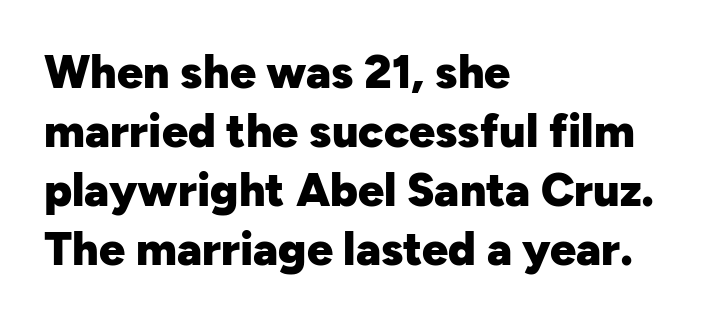
The image shows 46 px heavy sans-serif type, upright; set left-aligned, normal line spacing (1.28x), normal letter spacing, not underlined; low stroke contrast and a medium x-height.
